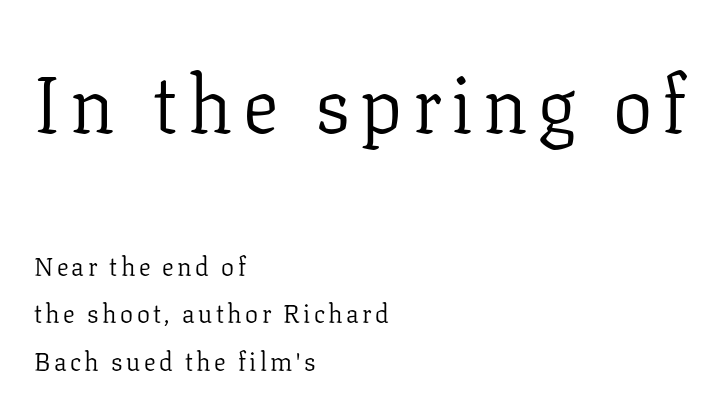
{"serif": "yes", "italic": "no", "bold": "no", "weight": "light", "width": "normal", "stroke_contrast": "low", "x_height": "medium", "monospaced": "no", "underline": "no", "align": "left", "line_spacing_ratio": 1.84, "larger_block": "first", "size_ratio": 3.04, "glyph_px": 79}
